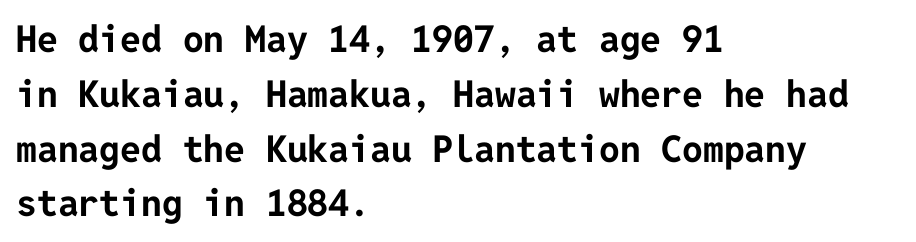
There is no visible air inserted between adjacent glyphs. Plain, unruled lines of type. The designer left line spacing at the default. Compared with a centered layout, this one pins lines to the left instead. The characters look thick and weighty, a clear bold. Look at the bottom of the vertical strokes: they stop flat, with no serifs.
